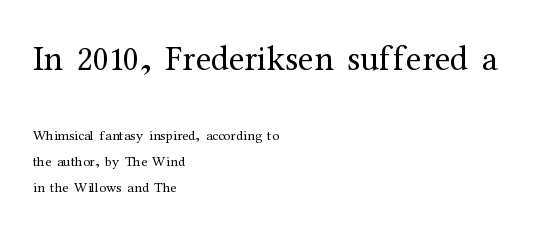
{"serif": "yes", "italic": "no", "bold": "no", "weight": "regular", "width": "normal", "stroke_contrast": "medium", "x_height": "medium", "monospaced": "no", "underline": "no", "align": "left", "line_spacing_ratio": 1.84, "letter_spacing": "normal", "letter_spacing_em": 0.0, "larger_block": "first", "size_ratio": 2.5, "glyph_px": 35}
